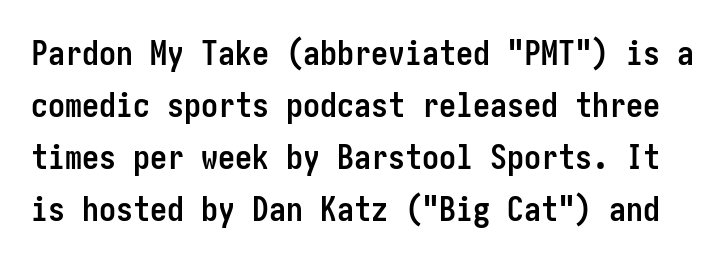
{"serif": "no", "italic": "no", "bold": "yes", "weight": "semibold", "width": "condensed", "stroke_contrast": "low", "x_height": "medium", "underline": "no", "line_spacing": "normal", "line_spacing_ratio": 1.53, "letter_spacing": "normal", "letter_spacing_em": 0.0, "glyph_px": 34}
